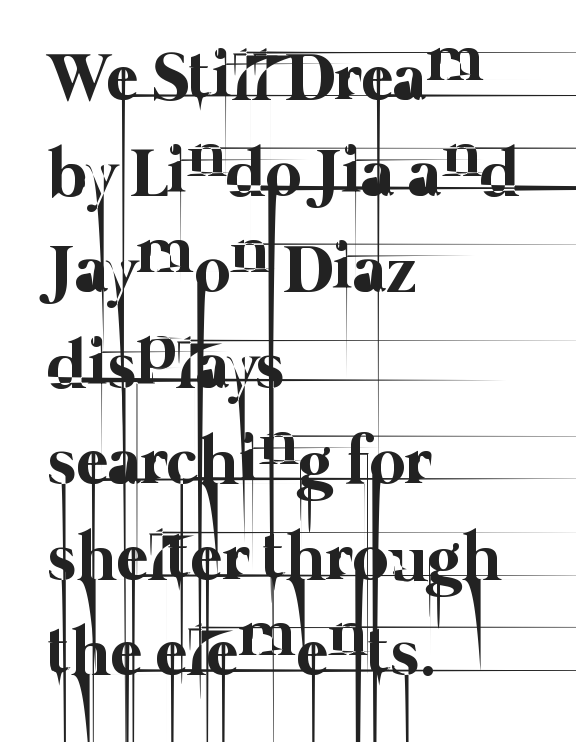
Q: Is the text bold? A: No.
Q: Is the text underlined? A: No.
Q: How is the paragraph aligned? A: Left-aligned.
Q: Is the spacing between letters normal or unusually wide? A: Normal.
Q: Is the spacing between lines tight, normal or loose? A: Normal.
Q: Width (condensed, normal, or wide)? A: Normal.
Q: Stroke contrast? A: Low.
Q: x-height? A: Medium.
Q: Monospaced? A: No.
